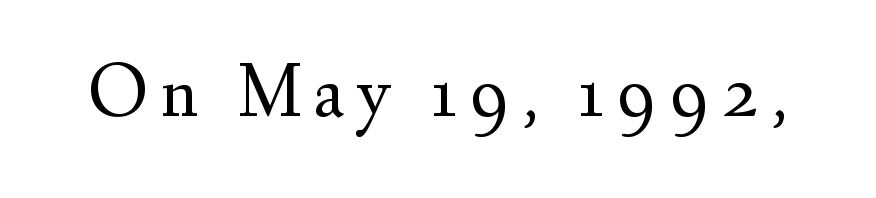
Q: Is the text bold? A: No.
Q: Is the text italic (slanted)? A: No, it is upright.
Q: Is the typeface a serif or a sans-serif typeface? A: Serif.
Q: Is the text underlined? A: No.
Q: Width (condensed, normal, or wide)? A: Normal.
Q: Stroke contrast? A: Medium.
Q: x-height? A: Small.
Q: Monospaced? A: No.
